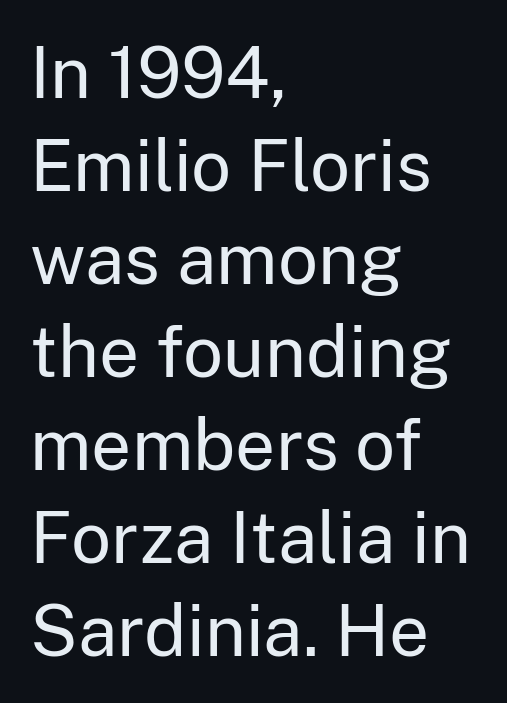
Stroke thickness stays within the range of a standard reading face or lighter. Where is the straight margin? On the left. Does the type have serifs? No, each stem ends abruptly. In terms of leading, this rendering sits right in the middle.
